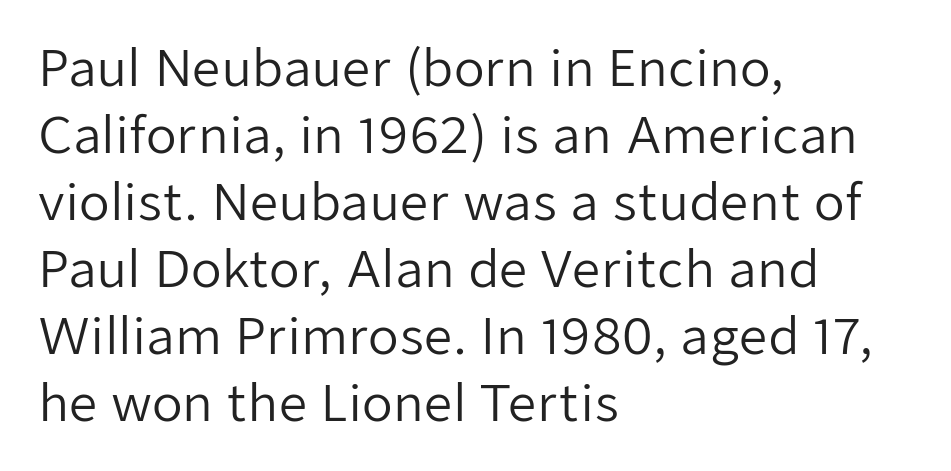
Q: Is the text bold? A: No.
Q: Is the text italic (slanted)? A: No, it is upright.
Q: Is the typeface a serif or a sans-serif typeface? A: Sans-serif.
Q: Is the text underlined? A: No.
Q: How is the paragraph aligned? A: Left-aligned.
Q: Is the spacing between letters normal or unusually wide? A: Normal.
Q: Is the spacing between lines tight, normal or loose? A: Normal.
Q: Width (condensed, normal, or wide)? A: Normal.
Q: Stroke contrast? A: Low.
Q: x-height? A: Medium.
Q: Monospaced? A: No.
